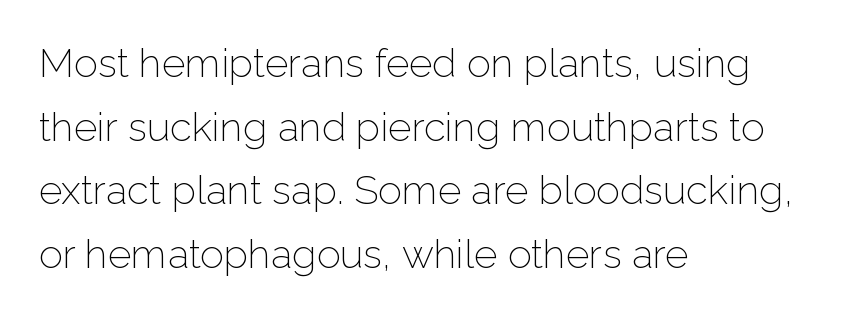
The passage shown is typed in a proportional face where columns would drift. Letters rest on an invisible, unmarked baseline. This sample uses plain, unmodified letter spacing. In terms of letterform style, serifs are entirely absent.
